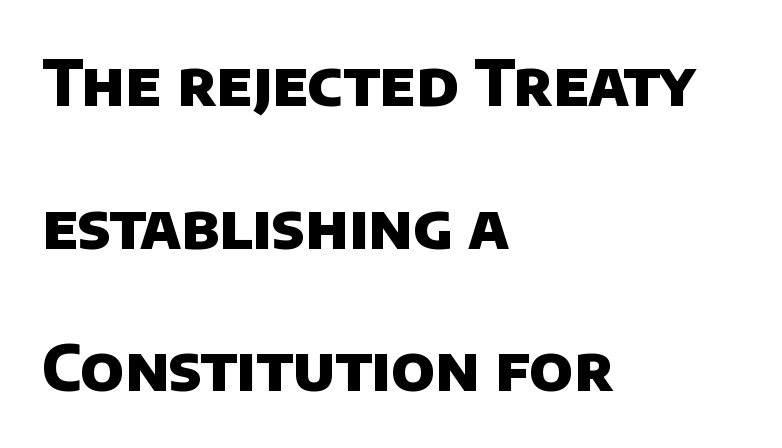
The image shows 62 px heavy sans-serif type; set left-aligned, loose line spacing (2.3x), normal letter spacing, not underlined; low stroke contrast and a large x-height.
